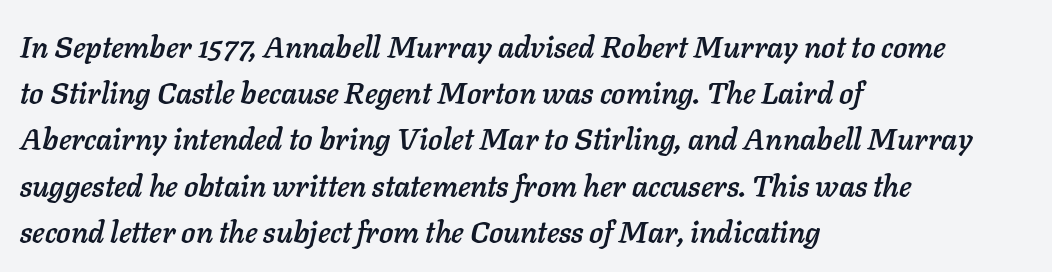
Q: Is the text italic (slanted)? A: Yes, it leans right by about 11 degrees.
Q: Is the text underlined? A: No.
Q: How is the paragraph aligned? A: Left-aligned.
Q: Is the spacing between letters normal or unusually wide? A: Normal.
Q: Is the spacing between lines tight, normal or loose? A: Normal.
Q: Width (condensed, normal, or wide)? A: Normal.
Q: Stroke contrast? A: Low.
Q: x-height? A: Medium.
Q: Monospaced? A: No.
